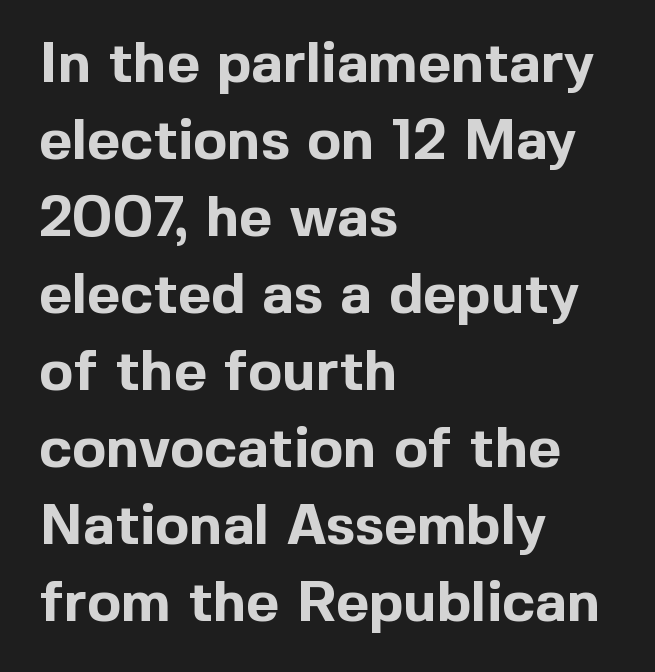
{"serif": "no", "italic": "no", "bold": "yes", "weight": "bold", "width": "normal", "x_height": "medium", "monospaced": "no", "underline": "no", "align": "left", "line_spacing": "normal", "line_spacing_ratio": 1.35, "letter_spacing": "normal", "letter_spacing_em": 0.0, "glyph_px": 57}
